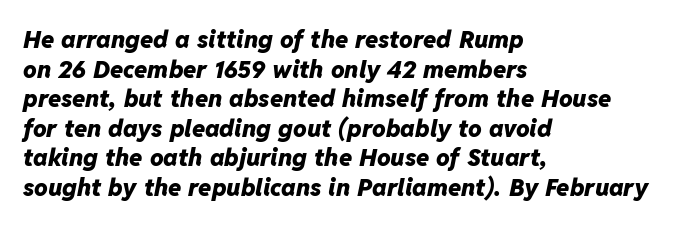
Has an underline been added? It has not. Weight: bold. These lines were composed using italics. Which margin do the lines hug? The left one — the right edge is uneven.
